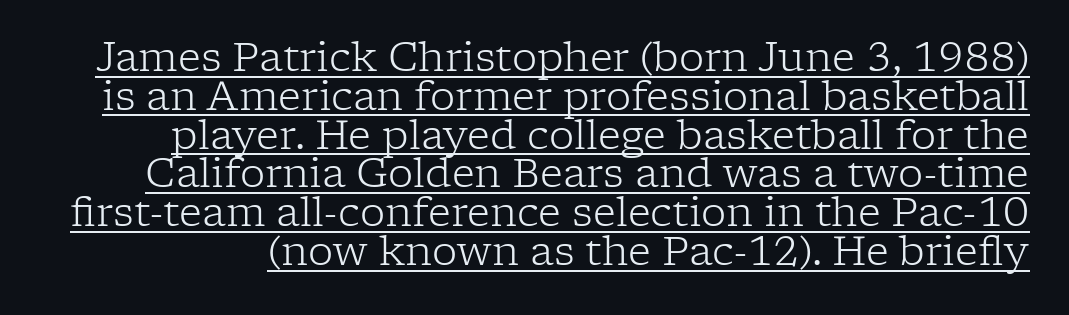
The image shows 40 px light serif type, upright; set tight line spacing (0.97x), normal letter spacing, underlined; low stroke contrast and a medium x-height.
